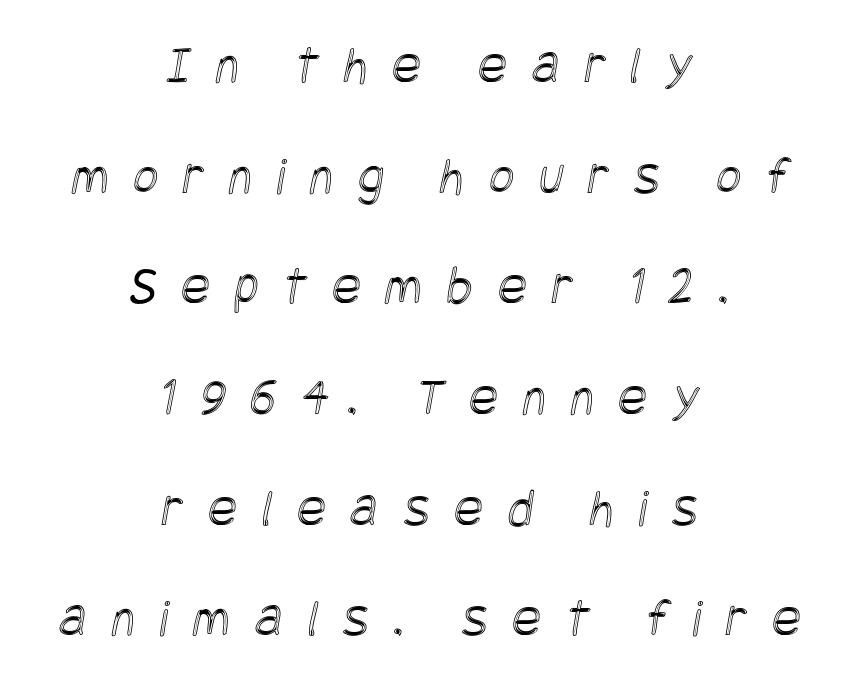
Q: Is the text underlined? A: No.
Q: How is the paragraph aligned? A: Centered.
Q: Is the spacing between letters normal or unusually wide? A: Unusually wide.
Q: Is the spacing between lines tight, normal or loose? A: Loose.
Q: Width (condensed, normal, or wide)? A: Condensed.
Q: x-height? A: Large.
